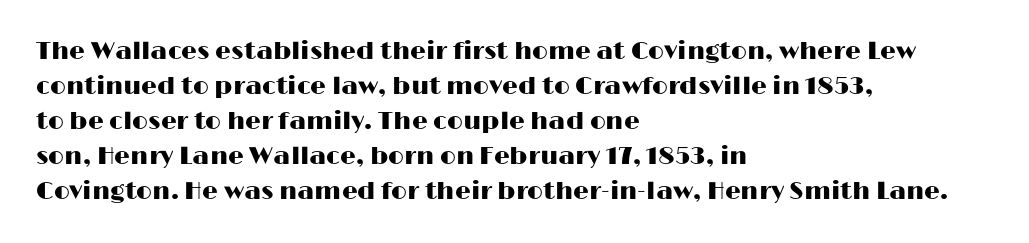
The image shows 25 px text type, upright; set left-aligned, normal line spacing (1.4x), normal letter spacing, not underlined.
